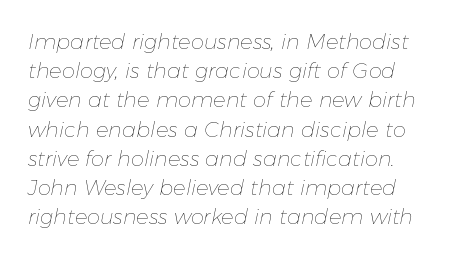
Check under the words: just untouched page. Each new line begins a customary step beneath the previous one. Compared with typical body copy, the letter spacing here is the same. The letterforms sit at book weight or below. When letters slant like this, we call the style italic.
